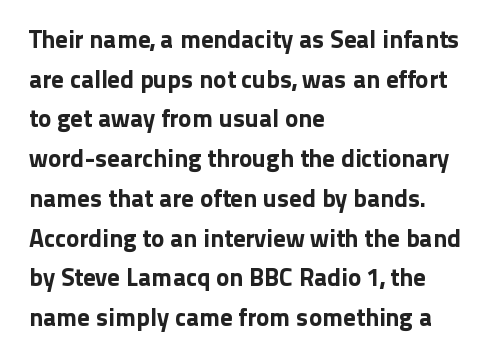
{"italic": "no", "underline": "no", "align": "left", "line_spacing": "normal", "line_spacing_ratio": 1.59, "letter_spacing": "normal", "letter_spacing_em": 0.0, "glyph_px": 25}
